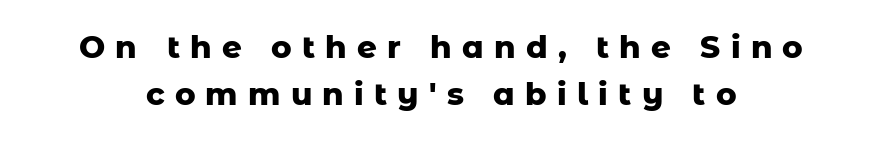
{"serif": "no", "italic": "no", "bold": "yes", "weight": "heavy", "width": "normal", "stroke_contrast": "low", "x_height": "medium", "monospaced": "no", "underline": "no", "align": "center", "line_spacing": "normal", "line_spacing_ratio": 1.52, "letter_spacing": "wide", "letter_spacing_em": 0.33, "glyph_px": 31}
